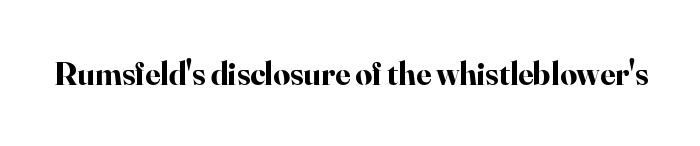
{"serif": "yes", "italic": "no", "bold": "yes", "weight": "bold", "width": "normal", "stroke_contrast": "high", "x_height": "small", "monospaced": "no", "underline": "no", "letter_spacing": "normal", "letter_spacing_em": 0.0, "glyph_px": 33}
